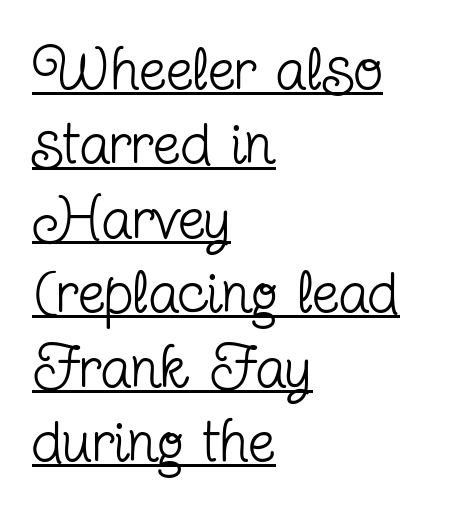
Q: Is the text bold? A: No.
Q: Is the text italic (slanted)? A: No, it is upright.
Q: Is the typeface a serif or a sans-serif typeface? A: Serif.
Q: Is the text underlined? A: Yes.
Q: How is the paragraph aligned? A: Left-aligned.
Q: Is the spacing between letters normal or unusually wide? A: Normal.
Q: Width (condensed, normal, or wide)? A: Condensed.
Q: Stroke contrast? A: Low.
Q: x-height? A: Medium.
Q: Monospaced? A: No.
